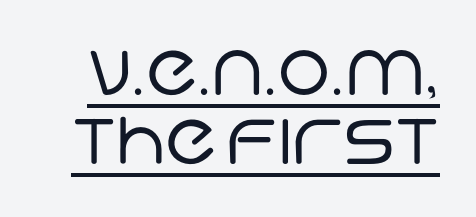
The image shows 72 px regular-weight sans-serif type; set tight line spacing (0.96x), normal letter spacing, underlined; low stroke contrast and a large x-height.
